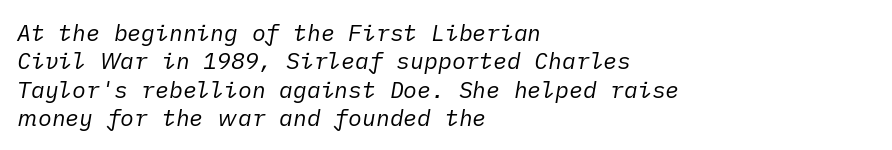
{"italic": "yes", "lean": "right", "slant_degrees": 10, "bold": "no", "underline": "no", "align": "left", "line_spacing_ratio": 1.23, "letter_spacing": "normal", "letter_spacing_em": 0.0, "glyph_px": 23}
